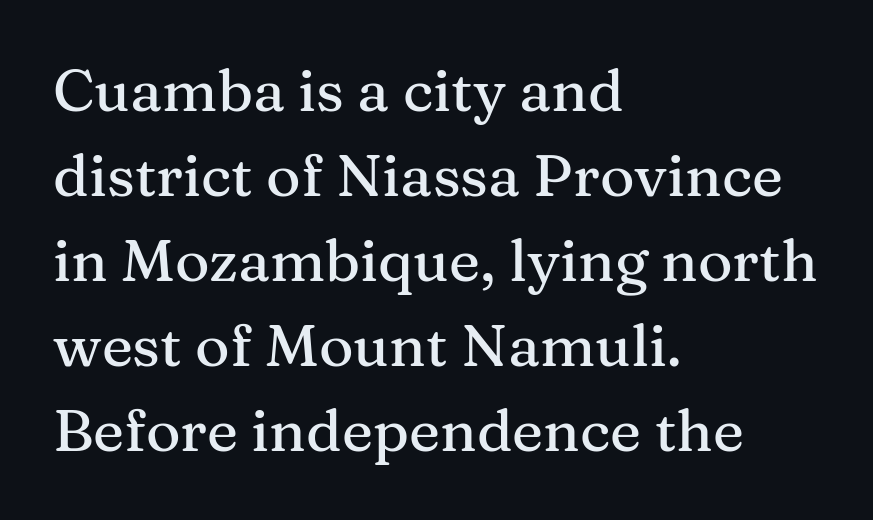
{"serif": "yes", "italic": "no", "width": "normal", "stroke_contrast": "medium", "x_height": "medium", "monospaced": "no", "underline": "no", "align": "left", "line_spacing": "normal", "line_spacing_ratio": 1.44, "letter_spacing": "normal", "letter_spacing_em": 0.0, "glyph_px": 59}
